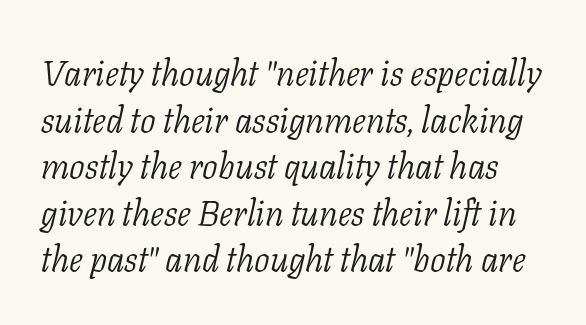
Tracking here is standard; glyphs follow each other at the usual distance. Is the type slanted? Yes — the strokes lean at a clear angle. This sample uses a serif face. Horizontal bands of white between lines are of average thickness. Is the type heavy? It reads as light-to-regular instead.
